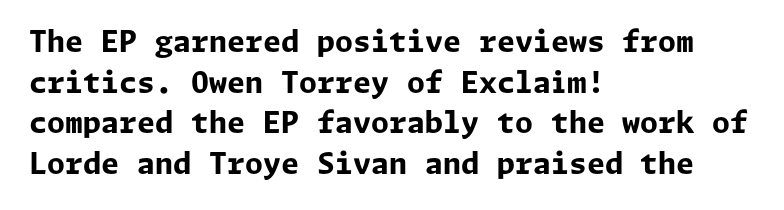
{"serif": "no", "italic": "no", "bold": "yes", "weight": "bold", "width": "normal", "stroke_contrast": "low", "x_height": "medium", "underline": "no", "align": "left", "line_spacing": "normal", "line_spacing_ratio": 1.4, "letter_spacing": "normal", "letter_spacing_em": 0.0, "glyph_px": 29}
